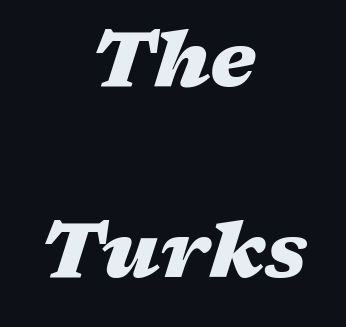
The image shows 78 px heavy, wide type, italic (leaning right); set centered, loose line spacing (2.45x), normal letter spacing, not underlined; medium stroke contrast and a medium x-height.
